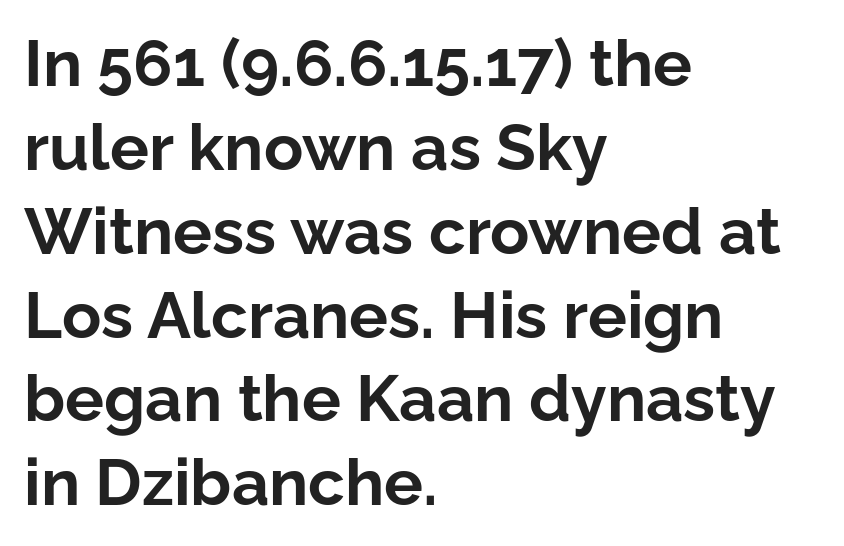
The image shows 65 px bold sans-serif type, upright; set left-aligned, normal line spacing (1.29x), normal letter spacing, not underlined; low stroke contrast and a medium x-height.
